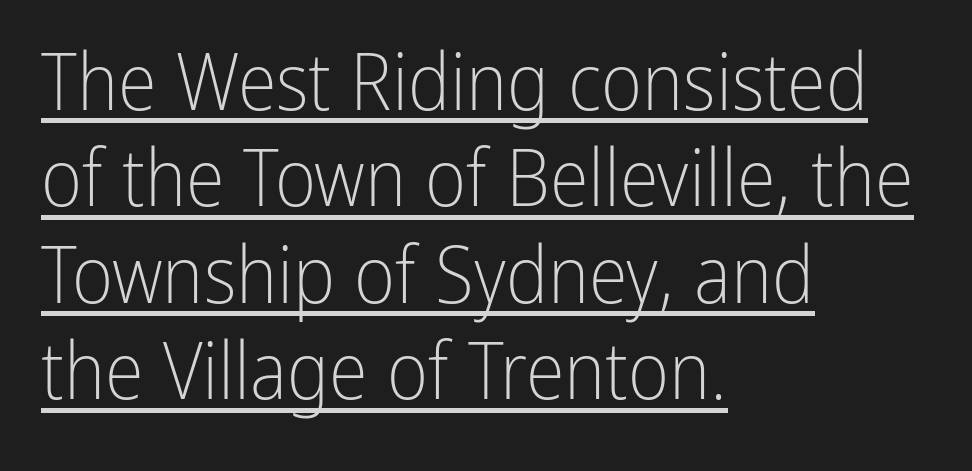
The image shows 79 px light, condensed sans-serif type, upright; set left-aligned, line spacing 1.22x, normal letter spacing, underlined; low stroke contrast and a medium x-height.
